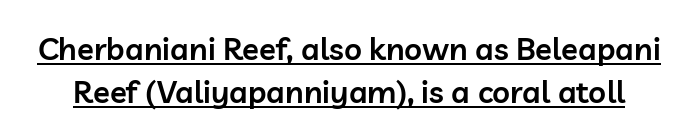
The line texture is even and compact thanks to regular tracking. Serifs: no, the terminals of the letterforms are clean. Compared with typical paragraphs, the rows here are spaced about the same. Typesetter's note: demi weight, one step under bold.
